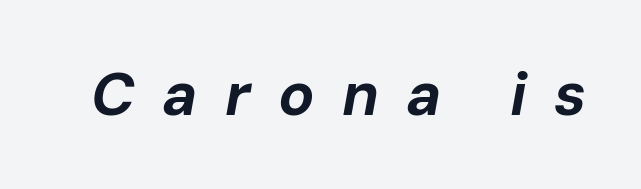
{"italic": "yes", "lean": "right", "slant_degrees": 10, "bold": "yes", "weight": "bold", "width": "normal", "stroke_contrast": "low", "x_height": "medium", "monospaced": "no", "underline": "no", "letter_spacing": "wide", "letter_spacing_em": 0.45, "glyph_px": 60}
